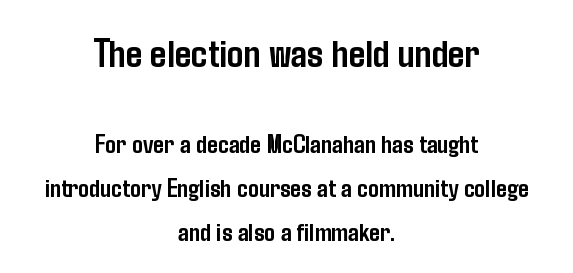
Each line is balanced around a shared central axis. Does extra space separate the letters? No, they use regular spacing. Nope, no serifs anywhere on these letters. A typesetter would call this proportional, since set widths differ per character. Compare the two chunks: the upper has the greater cap height.
